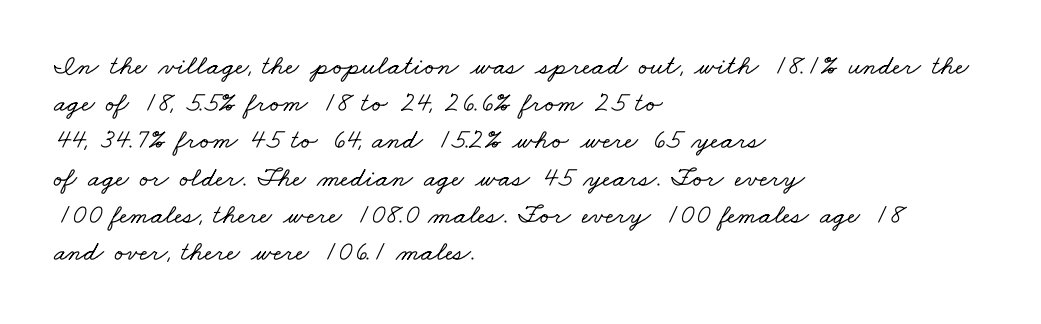
Q: Is the typeface a serif or a sans-serif typeface? A: Serif.
Q: Is the text underlined? A: No.
Q: How is the paragraph aligned? A: Left-aligned.
Q: Is the spacing between letters normal or unusually wide? A: Normal.
Q: Is the spacing between lines tight, normal or loose? A: Normal.
Q: Width (condensed, normal, or wide)? A: Wide.
Q: Stroke contrast? A: Low.
Q: x-height? A: Small.
Q: Monospaced? A: No.
